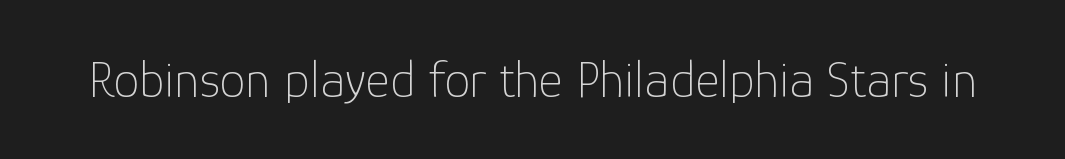
The image shows 52 px thin sans-serif type, upright; set normal letter spacing, not underlined; low stroke contrast and a medium x-height.
